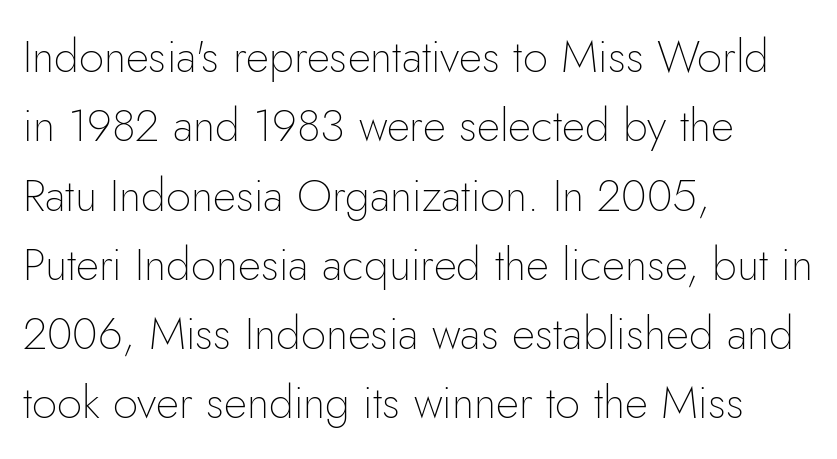
Q: Is the text bold? A: No.
Q: Is the text italic (slanted)? A: No, it is upright.
Q: Is the typeface a serif or a sans-serif typeface? A: Sans-serif.
Q: Is the text underlined? A: No.
Q: How is the paragraph aligned? A: Left-aligned.
Q: Is the spacing between letters normal or unusually wide? A: Normal.
Q: Is the spacing between lines tight, normal or loose? A: Normal.
Q: Width (condensed, normal, or wide)? A: Normal.
Q: Stroke contrast? A: Low.
Q: x-height? A: Small.
Q: Monospaced? A: No.
